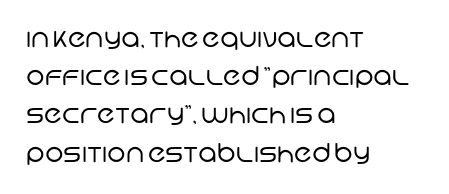
The image shows 26 px text type; set left-aligned, normal line spacing (1.47x), normal letter spacing, not underlined.
